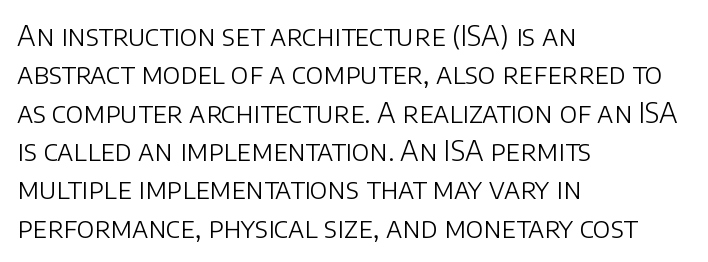
The image shows 28 px light sans-serif type, upright; set left-aligned, normal line spacing (1.37x), normal letter spacing, not underlined; low stroke contrast and a large x-height.
